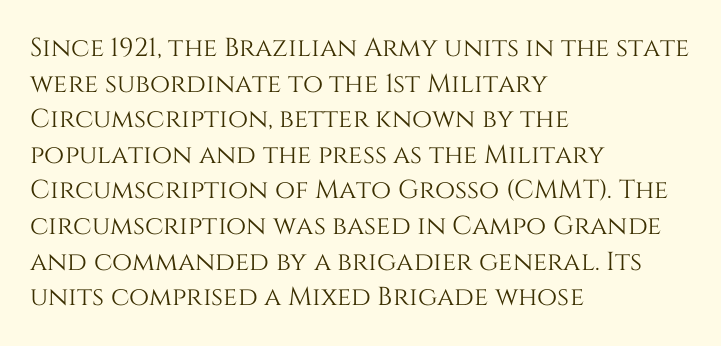
The image shows 26 px text type, upright; set left-aligned, normal line spacing (1.37x), normal letter spacing, not underlined.
